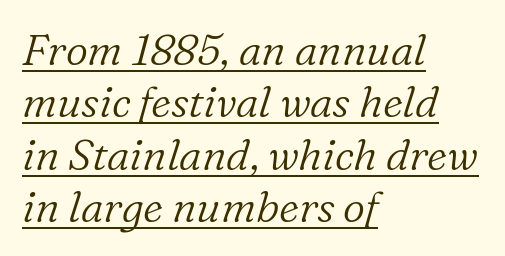
A rule runs beneath these lines of type. Yep, that's italic — everything's leaning. The text was rendered using a seriffed face with decorative stroke endings. Standard letterfit; no display-style spreading of the glyphs. Where is the straight margin? On the left.
